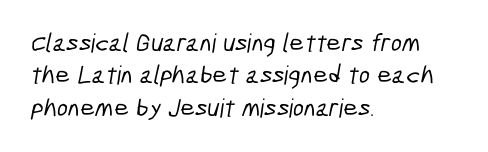
Q: Is the text underlined? A: No.
Q: How is the paragraph aligned? A: Left-aligned.
Q: Is the spacing between letters normal or unusually wide? A: Normal.
Q: Is the spacing between lines tight, normal or loose? A: Normal.
